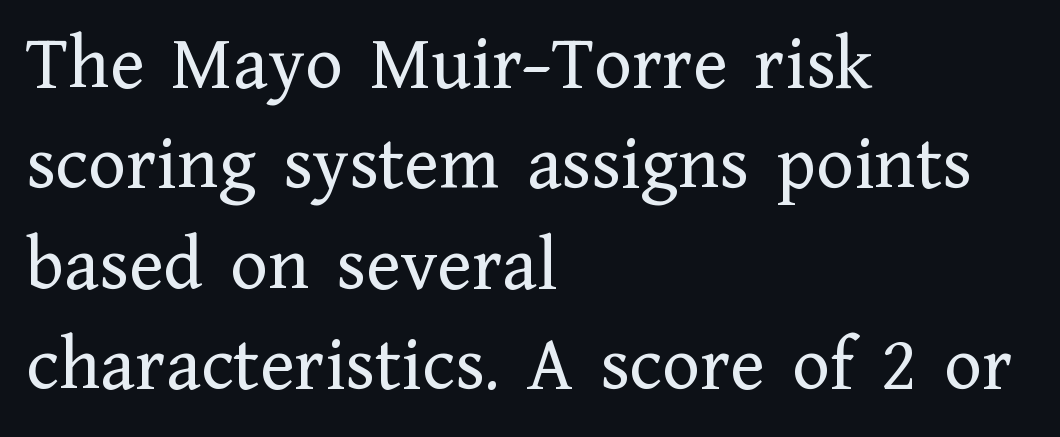
The image shows 79 px regular-weight serif type, upright; set left-aligned, normal line spacing (1.27x), normal letter spacing, not underlined; low stroke contrast and a medium x-height.
